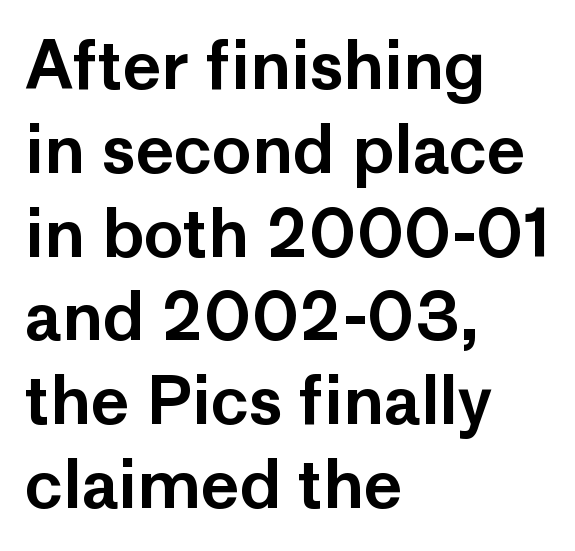
The image shows 66 px sans-serif type, upright; set left-aligned, normal line spacing (1.27x), normal letter spacing, not underlined; low stroke contrast and a medium x-height.
